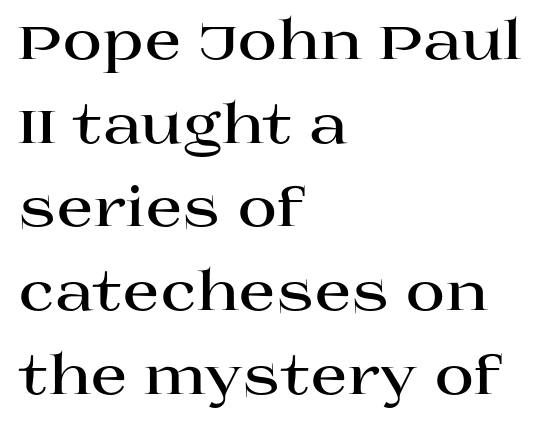
The characters look thick and weighty, a clear bold. Style check: upright. The setting favours the left margin, as ordinary paragraphs usually do. How would I describe the line gaps? Plain and ordinary.
